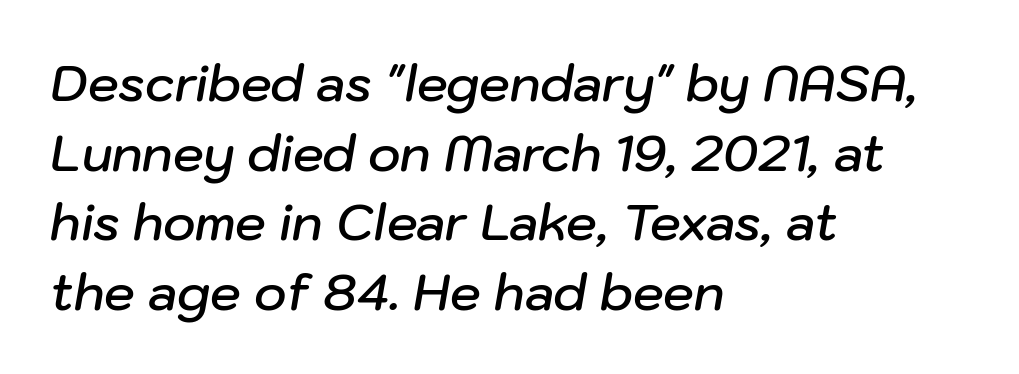
The image shows 49 px semibold type, italic (leaning right); set left-aligned, normal line spacing (1.42x), normal letter spacing, not underlined; low stroke contrast and a medium x-height.
